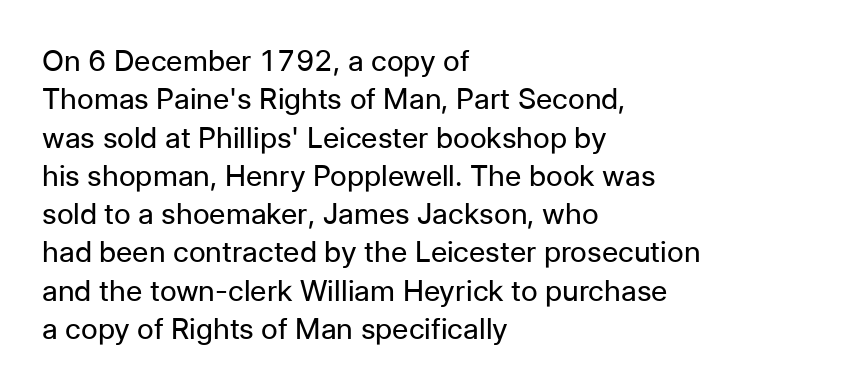
Q: Is the text bold? A: No.
Q: Is the text italic (slanted)? A: No, it is upright.
Q: Is the typeface a serif or a sans-serif typeface? A: Sans-serif.
Q: Is the text underlined? A: No.
Q: How is the paragraph aligned? A: Left-aligned.
Q: Is the spacing between letters normal or unusually wide? A: Normal.
Q: Is the spacing between lines tight, normal or loose? A: Normal.
Q: Width (condensed, normal, or wide)? A: Normal.
Q: Stroke contrast? A: Low.
Q: x-height? A: Medium.
Q: Monospaced? A: No.
